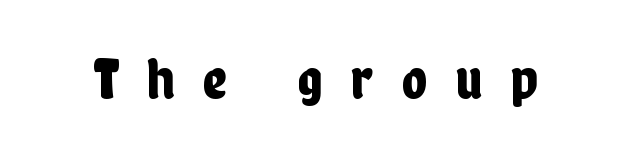
The image shows 59 px condensed sans-serif type, upright; set unusually wide letter spacing (+0.48 em), not underlined; low stroke contrast and a medium x-height.
